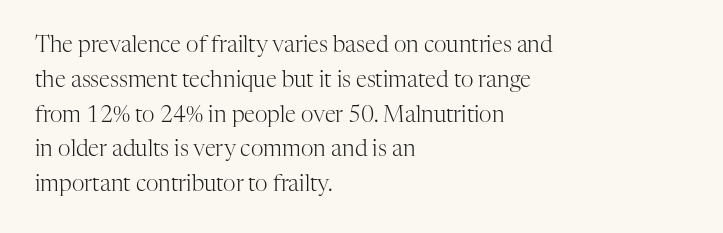
The image shows 22 px text type, upright; set left-aligned, normal line spacing (1.58x), normal letter spacing, not underlined.
